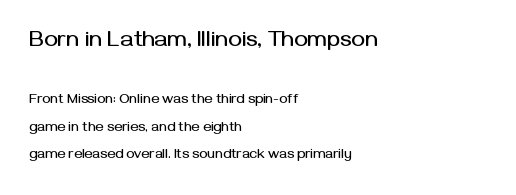
Teacher's note: observe the even left margin — that is flush-left alignment. Notice how the stems are strictly vertical — no italics here. Clear beneath every line of the passage. The rendering shrinks the type as you move from the upper chunk to the lower.
